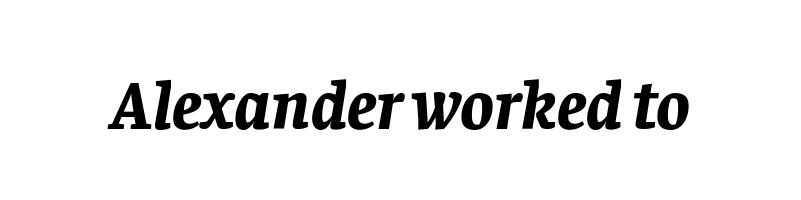
Q: Is the text bold? A: Yes.
Q: Is the text italic (slanted)? A: Yes, it leans right by about 8 degrees.
Q: Is the text underlined? A: No.
Q: Is the spacing between letters normal or unusually wide? A: Normal.
Q: Width (condensed, normal, or wide)? A: Normal.
Q: Stroke contrast? A: Low.
Q: x-height? A: Large.
Q: Monospaced? A: No.
